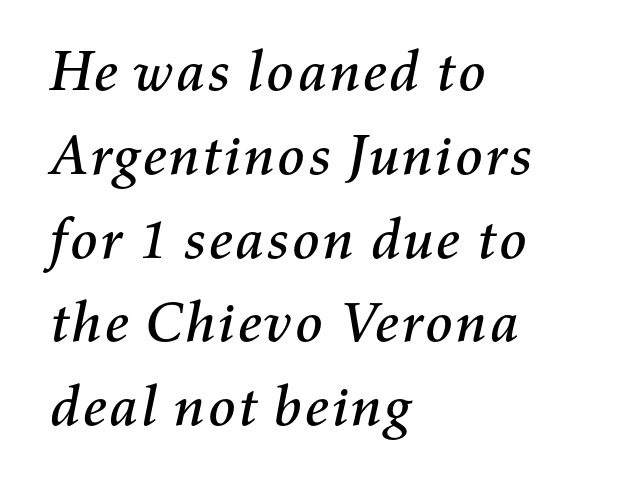
{"italic": "yes", "lean": "right", "slant_degrees": 11, "width": "normal", "stroke_contrast": "medium", "x_height": "medium", "monospaced": "no", "underline": "no", "align": "left", "line_spacing": "normal", "line_spacing_ratio": 1.47, "letter_spacing": "normal", "letter_spacing_em": 0.0, "glyph_px": 57}
